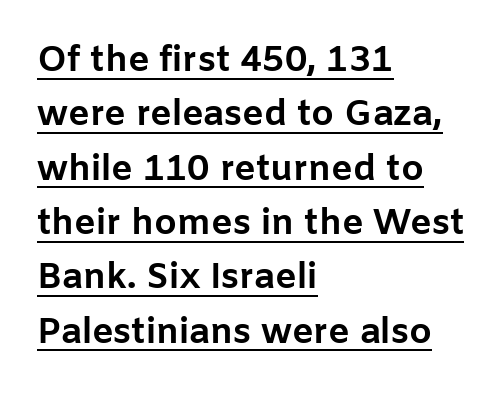
Look at the stroke-to-counter ratio: heavy, a bold. One-word summary of the alignment: left. A baseline rule has been typeset under these characters. You could not count columns in this text — the font is proportionally spaced. No italicization has been applied; the sample stays upright. Compared with typical paragraphs, the rows here are spaced about the same.
